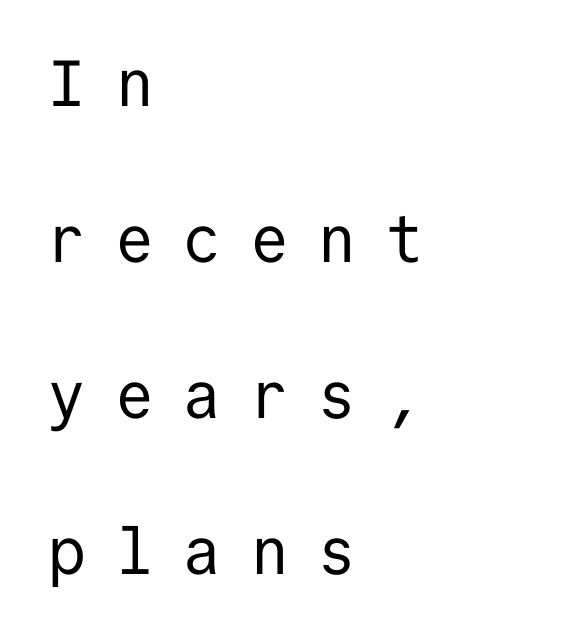
The image shows 65 px regular-weight sans-serif type, upright, monospaced; set left-aligned, loose line spacing (2.4x), unusually wide letter spacing (+0.44 em), not underlined; low stroke contrast and a medium x-height.
